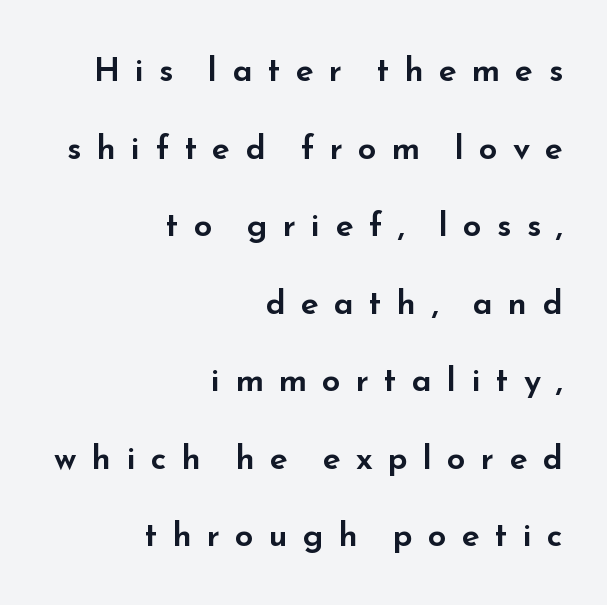
The image shows 33 px wide sans-serif type, upright; set right-aligned, loose line spacing (2.35x), unusually wide letter spacing (+0.46 em), not underlined; low stroke contrast and a small x-height.
